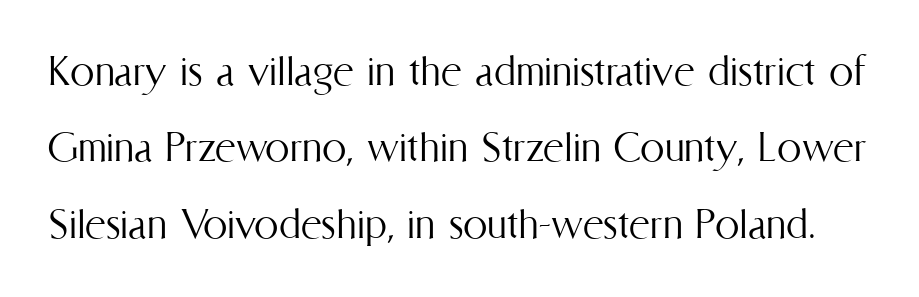
{"italic": "no", "bold": "no", "weight": "light", "width": "condensed", "stroke_contrast": "medium", "x_height": "medium", "monospaced": "no", "underline": "no", "line_spacing": "normal", "line_spacing_ratio": 1.56, "letter_spacing": "normal", "letter_spacing_em": 0.0, "glyph_px": 49}
